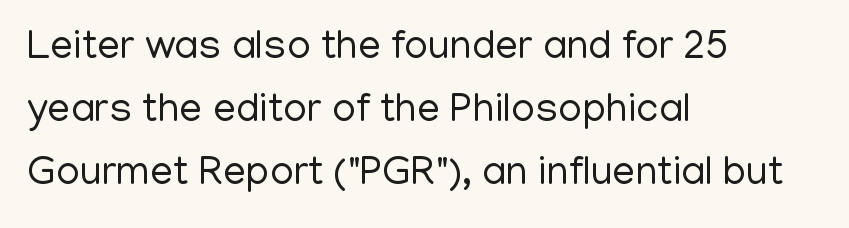
The image shows 41 px regular-weight sans-serif type, upright; set left-aligned, normal line spacing (1.54x), normal letter spacing, not underlined; low stroke contrast and a medium x-height.
